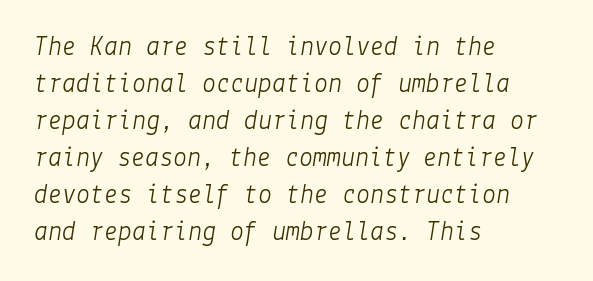
The weight would be labelled regular, book, light, or lighter still. Words appear dense and cohesive because spacing is normal. A clean baseline with only descenders dipping below it. This block has exactly the height ordinary leading produces. Every row of glyphs begins at an identical x-position on the left. Every character sits at an angle, as italics do.
